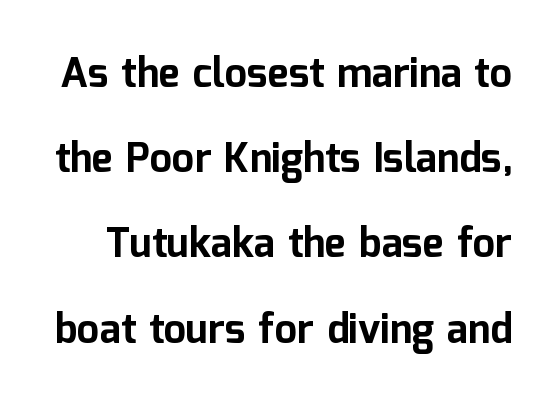
The image shows 40 px bold sans-serif type, upright; set loose line spacing (2.13x), normal letter spacing, not underlined; low stroke contrast and a medium x-height.
